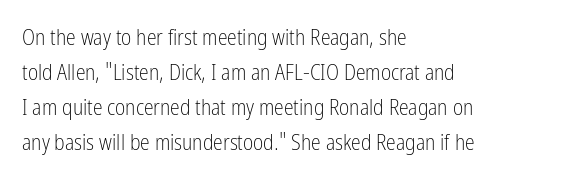
The image shows 22 px text type, upright; set left-aligned, normal line spacing (1.59x), normal letter spacing, not underlined.
